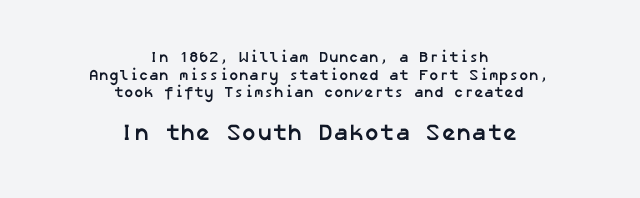
The image shows 23 px bold type; set centered, line spacing 1.17x, normal letter spacing, not underlined; the second (bottom) block is 1.53x larger.
